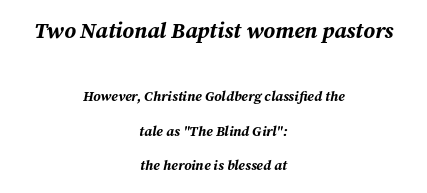
The words here are not underlined. The specimen reads as italic at a glance. The vertical gap from one line to the next is large. Larger block? The one above; the one below is distinctly smaller. The tracking reads as untouched default to a designer's eye.
